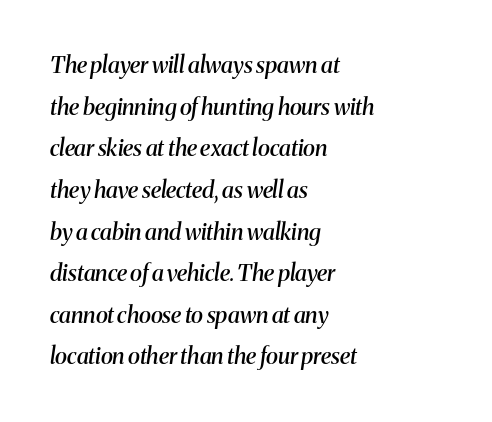
{"italic": "yes", "lean": "right", "slant_degrees": 8, "bold": "semi", "underline": "no", "align": "left", "line_spacing_ratio": 1.81, "letter_spacing": "normal", "letter_spacing_em": 0.0, "glyph_px": 23}
